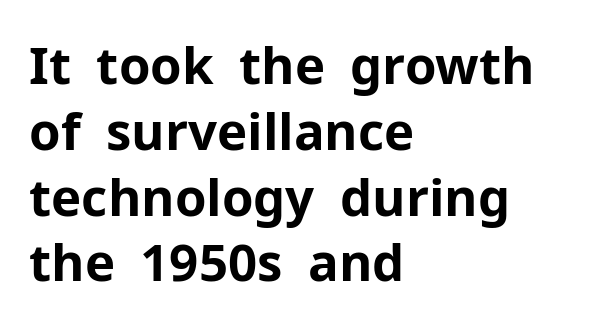
Spacing verdict: proportional, widths tailored to each character. Short and long lines alike share a common starting point at left. Bold? Absolutely — the strokes are thick and heavy. The letters stand straight up with perfectly vertical stems.
